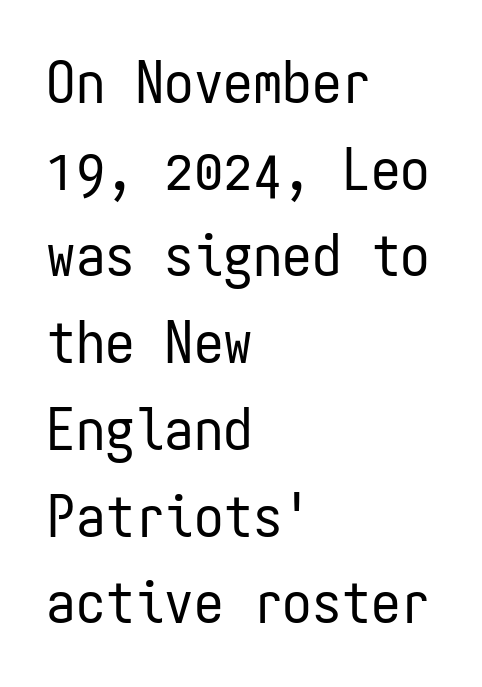
The image shows 59 px regular-weight, condensed sans-serif type, upright, monospaced; set left-aligned, normal line spacing (1.47x), normal letter spacing, not underlined; low stroke contrast and a medium x-height.
